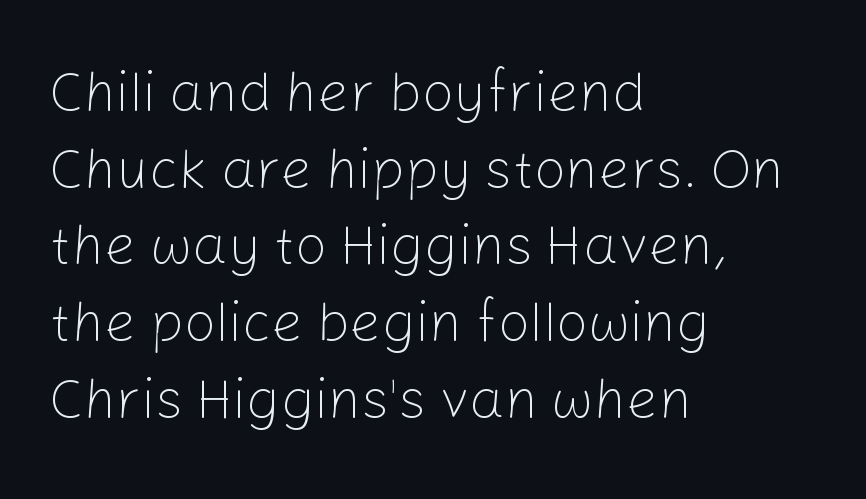
Q: Is the text bold? A: No.
Q: Is the text italic (slanted)? A: No, it is upright.
Q: Is the typeface a serif or a sans-serif typeface? A: Sans-serif.
Q: Is the text underlined? A: No.
Q: How is the paragraph aligned? A: Left-aligned.
Q: Is the spacing between letters normal or unusually wide? A: Normal.
Q: Is the spacing between lines tight, normal or loose? A: Normal.
Q: Width (condensed, normal, or wide)? A: Normal.
Q: Stroke contrast? A: Low.
Q: x-height? A: Medium.
Q: Monospaced? A: No.
